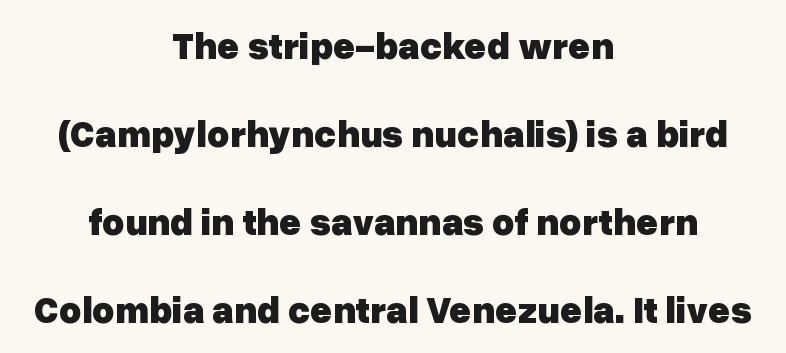
Line spacing here is loose. The foot of each line stays bare and open. Short note: letters normally spaced. Think of a printed novel: that variable character pitch is what you see here.
